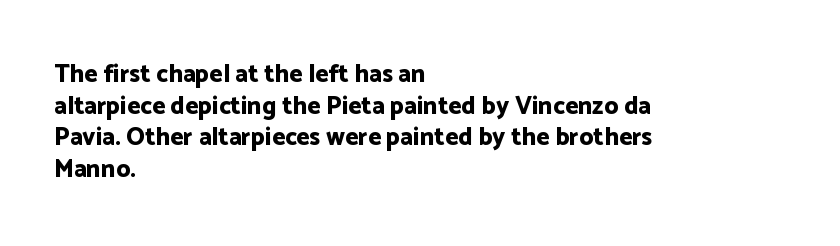
Q: Is the text bold? A: Yes.
Q: Is the text italic (slanted)? A: No, it is upright.
Q: Is the text underlined? A: No.
Q: How is the paragraph aligned? A: Left-aligned.
Q: Is the spacing between letters normal or unusually wide? A: Normal.
Q: Is the spacing between lines tight, normal or loose? A: Normal.
